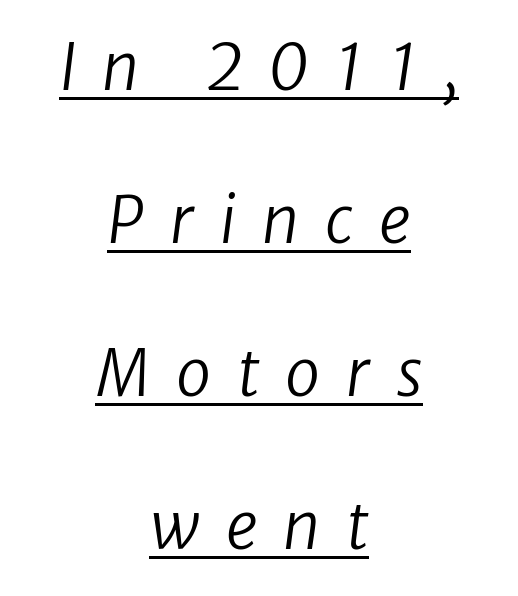
Q: Is the text bold? A: No.
Q: Is the typeface a serif or a sans-serif typeface? A: Sans-serif.
Q: Is the text underlined? A: Yes.
Q: How is the paragraph aligned? A: Centered.
Q: Is the spacing between letters normal or unusually wide? A: Unusually wide.
Q: Is the spacing between lines tight, normal or loose? A: Loose.
Q: Width (condensed, normal, or wide)? A: Normal.
Q: Stroke contrast? A: Low.
Q: x-height? A: Medium.
Q: Monospaced? A: No.
